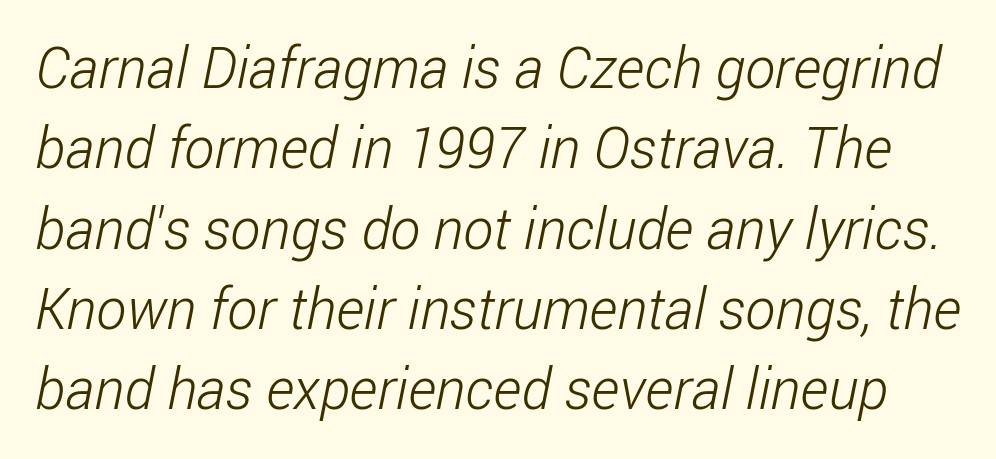
Nobody drew a line under any word here. This sample has the flowing, uneven cadence of proportional lettering. The typeface chosen for these lines omits serifs. The characters are drawn with everyday or finer stroke widths. Caption: standard tracking, unaltered.
